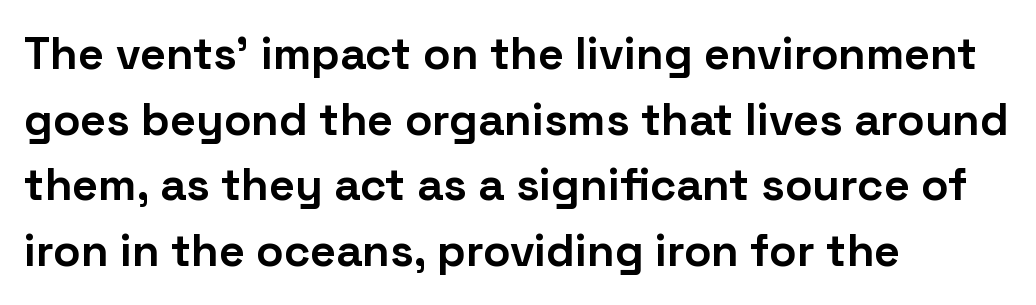
Q: Is the text bold? A: Yes.
Q: Is the text italic (slanted)? A: No, it is upright.
Q: Is the typeface a serif or a sans-serif typeface? A: Sans-serif.
Q: Is the text underlined? A: No.
Q: How is the paragraph aligned? A: Left-aligned.
Q: Is the spacing between letters normal or unusually wide? A: Normal.
Q: Is the spacing between lines tight, normal or loose? A: Normal.
Q: Width (condensed, normal, or wide)? A: Normal.
Q: Stroke contrast? A: Low.
Q: x-height? A: Medium.
Q: Monospaced? A: No.
